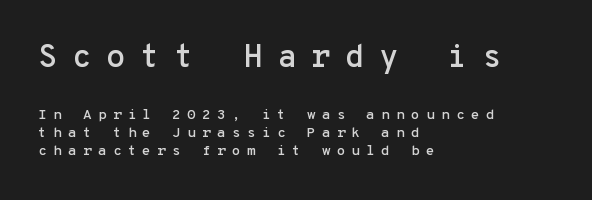
Short note: letters widely spaced. The specimen reads as upright at a glance. The passage shown is typeset with a sans-serif family. This block has exactly the height ordinary leading produces. Fixed-width glyphs throughout — classic coding-font behaviour.
